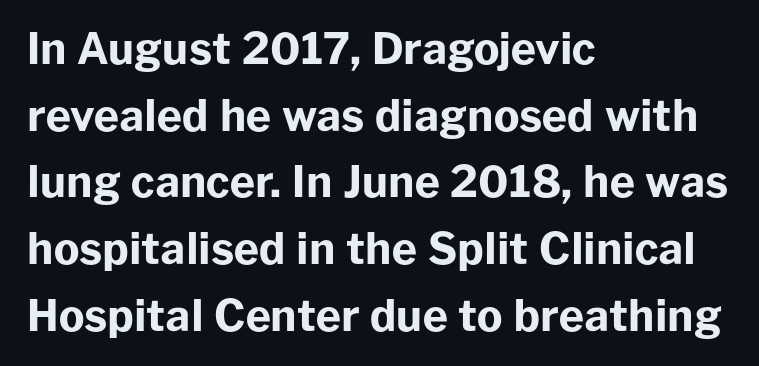
{"serif": "no", "italic": "no", "bold": "yes", "weight": "bold", "width": "normal", "stroke_contrast": "low", "x_height": "medium", "monospaced": "no", "underline": "no", "align": "left", "line_spacing": "normal", "line_spacing_ratio": 1.55, "letter_spacing": "normal", "letter_spacing_em": 0.0, "glyph_px": 43}
